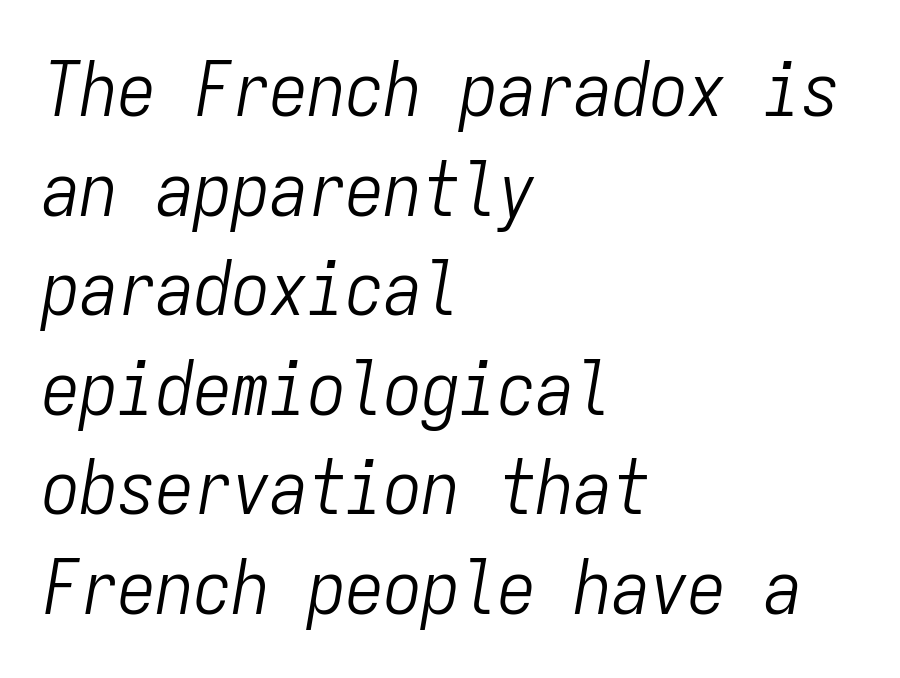
The image shows 76 px light, condensed type, italic (leaning right), monospaced; set left-aligned, normal line spacing (1.31x), normal letter spacing, not underlined; low stroke contrast and a medium x-height.
